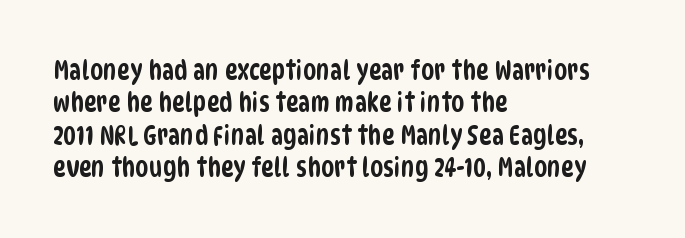
Q: Is the text underlined? A: No.
Q: How is the paragraph aligned? A: Left-aligned.
Q: Is the spacing between letters normal or unusually wide? A: Normal.
